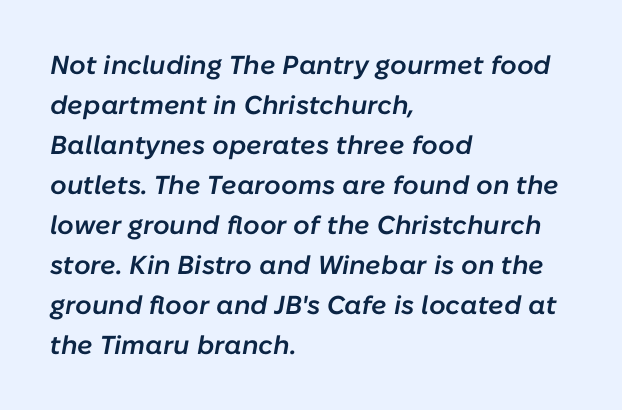
Nobody touched the tracking dial on this one. Look at the stroke-to-counter ratio: somewhat heavy, a semibold. The glyphs look as if they've been sheared to an angle. This sample keeps an unexceptional amount of space between lines. Plain, unruled lines of type. Left-aligned paragraph, ragged on the right.
